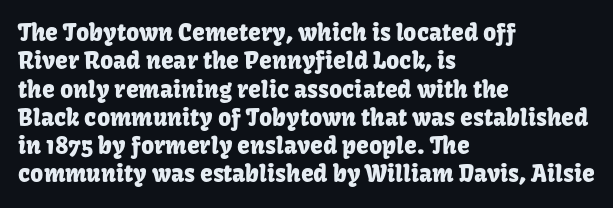
One-word summary of the alignment: left. These lines keep a tight, regular rhythm from letter to letter. Letters rest on an invisible, unmarked baseline. In terms of posture, this sample is upright.
